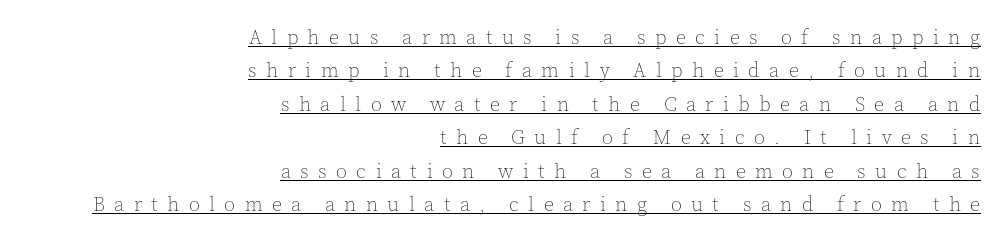
The image shows 20 px text type, upright; set right-aligned, normal line spacing (1.67x), unusually wide letter spacing (+0.47 em), underlined.
